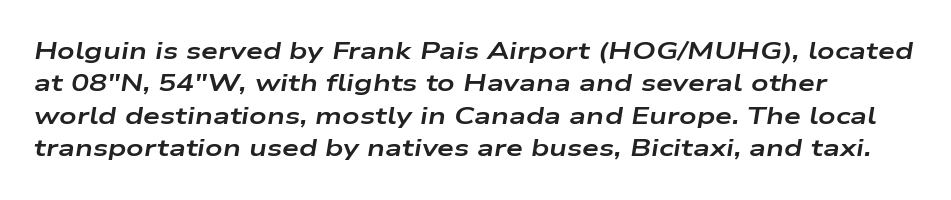
Any mark beneath the type? The region is blank. These lines carry a lot of weight — the face is fully bold. Each line starts at the same left margin while the right side varies. Each word holds together tightly as a unit, with standard inter-letter gaps.
